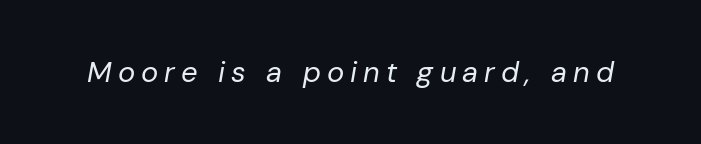
Q: Is the text bold? A: No.
Q: Is the text italic (slanted)? A: Yes, it leans right by about 10 degrees.
Q: Is the text underlined? A: No.
Q: Is the spacing between letters normal or unusually wide? A: Unusually wide.
Q: Width (condensed, normal, or wide)? A: Normal.
Q: Stroke contrast? A: Low.
Q: x-height? A: Medium.
Q: Monospaced? A: No.
